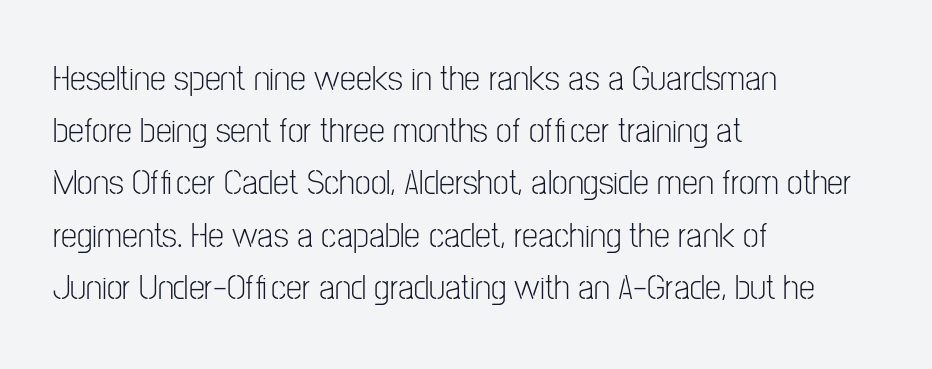
Q: Is the text bold? A: No.
Q: Is the text italic (slanted)? A: No, it is upright.
Q: Is the typeface a serif or a sans-serif typeface? A: Sans-serif.
Q: Is the text underlined? A: No.
Q: How is the paragraph aligned? A: Left-aligned.
Q: Is the spacing between letters normal or unusually wide? A: Normal.
Q: Is the spacing between lines tight, normal or loose? A: Normal.
Q: Width (condensed, normal, or wide)? A: Condensed.
Q: Stroke contrast? A: Low.
Q: x-height? A: Medium.
Q: Monospaced? A: No.
